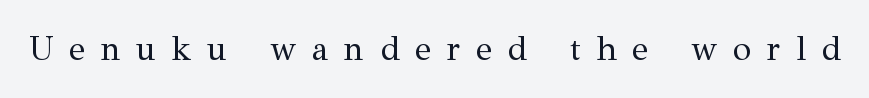
These lines are composed in type with serifs. Think standard paragraph weight, or any step lighter than that. Proportional: the letters do not fall into vertical columns. These lines were composed using upright roman letters. Unmarked baselines from the first word to the last.
